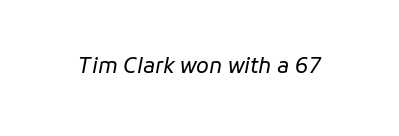
Q: Is the text bold? A: No.
Q: Is the text italic (slanted)? A: Yes, it leans right by about 11 degrees.
Q: Is the text underlined? A: No.
Q: Is the spacing between letters normal or unusually wide? A: Normal.
